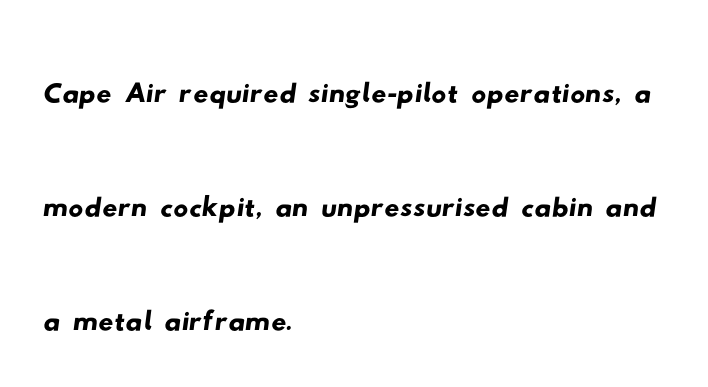
Does the copy run flush right? No — it runs flush left. Tracking value appears to be zero — textbook default spacing. Quick note: interline space is typical. Think of a printed novel: that variable character pitch is what you see here. Words float on clear page, feet unadorned.
